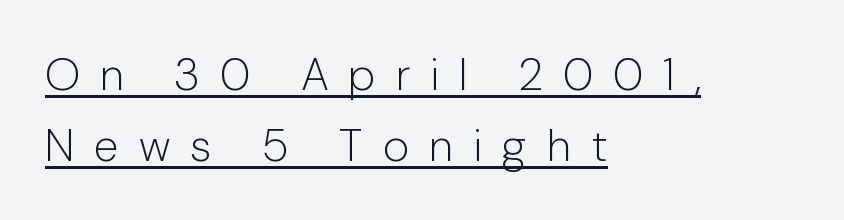
The image shows 45 px light sans-serif type, upright; set left-aligned, normal line spacing (1.57x), unusually wide letter spacing (+0.44 em), underlined; low stroke contrast and a medium x-height.
